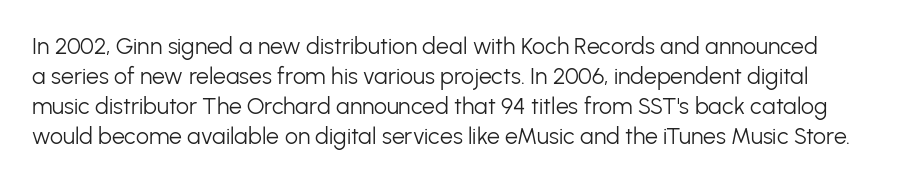
The image shows 23 px text type, upright; set normal line spacing (1.31x), normal letter spacing, not underlined.
